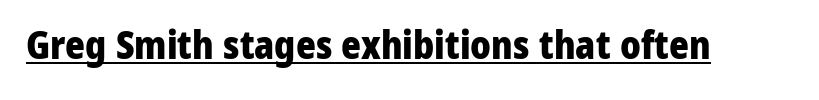
The image shows 38 px heavy sans-serif type, upright; set normal letter spacing, underlined; low stroke contrast and a medium x-height.
